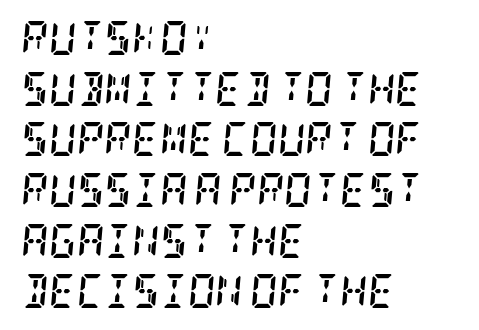
Q: Is the text bold? A: Yes.
Q: Is the text italic (slanted)? A: Yes, it leans right by about 5 degrees.
Q: Is the typeface a serif or a sans-serif typeface? A: Serif.
Q: Is the text underlined? A: No.
Q: How is the paragraph aligned? A: Left-aligned.
Q: Is the spacing between letters normal or unusually wide? A: Normal.
Q: Is the spacing between lines tight, normal or loose? A: Normal.
Q: Width (condensed, normal, or wide)? A: Condensed.
Q: Stroke contrast? A: Low.
Q: x-height? A: Large.
